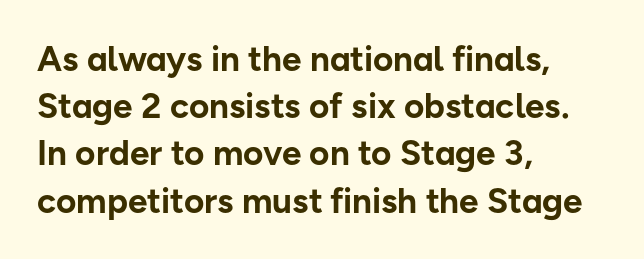
Q: Is the text bold? A: Yes.
Q: Is the text italic (slanted)? A: No, it is upright.
Q: Is the typeface a serif or a sans-serif typeface? A: Sans-serif.
Q: Is the text underlined? A: No.
Q: How is the paragraph aligned? A: Left-aligned.
Q: Is the spacing between letters normal or unusually wide? A: Normal.
Q: Is the spacing between lines tight, normal or loose? A: Normal.
Q: Width (condensed, normal, or wide)? A: Normal.
Q: Stroke contrast? A: Low.
Q: x-height? A: Medium.
Q: Monospaced? A: No.
